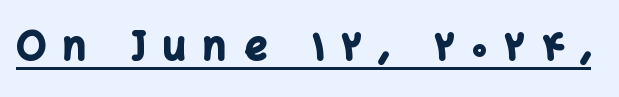
Every character sits straight up, as roman type does. Look at the tracking — it's clearly loosened, letters drifting apart. Nope, no serifs anywhere on these letters. Bold? Absolutely — the strokes are thick and heavy. Do the characters align in a grid? No, the font is proportional. In designer terms, the underline attribute is active on this setting.
